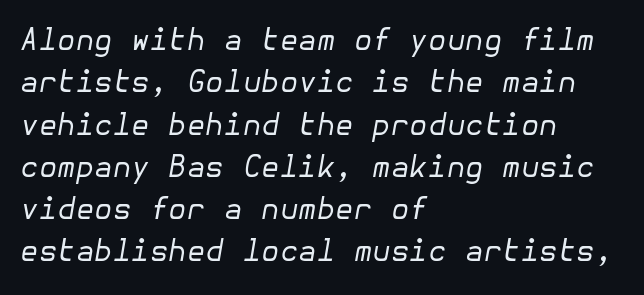
{"italic": "yes", "lean": "right", "slant_degrees": 10, "bold": "no", "weight": "regular", "width": "normal", "stroke_contrast": "low", "x_height": "medium", "underline": "no", "align": "left", "line_spacing": "normal", "line_spacing_ratio": 1.41, "letter_spacing": "normal", "letter_spacing_em": 0.0, "glyph_px": 30}
